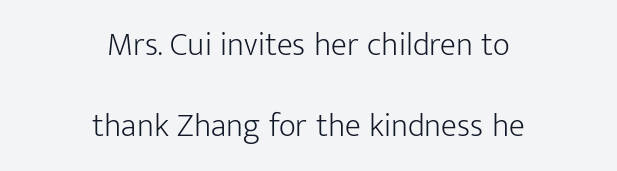
Q: Is the text bold? A: No.
Q: Is the text italic (slanted)? A: No, it is upright.
Q: Is the typeface a serif or a sans-serif typeface? A: Sans-serif.
Q: Is the text underlined? A: No.
Q: How is the paragraph aligned? A: Centered.
Q: Is the spacing between letters normal or unusually wide? A: Normal.
Q: Is the spacing between lines tight, normal or loose? A: Loose.
Q: Width (condensed, normal, or wide)? A: Normal.
Q: Stroke contrast? A: Low.
Q: x-height? A: Medium.
Q: Monospaced? A: No.
